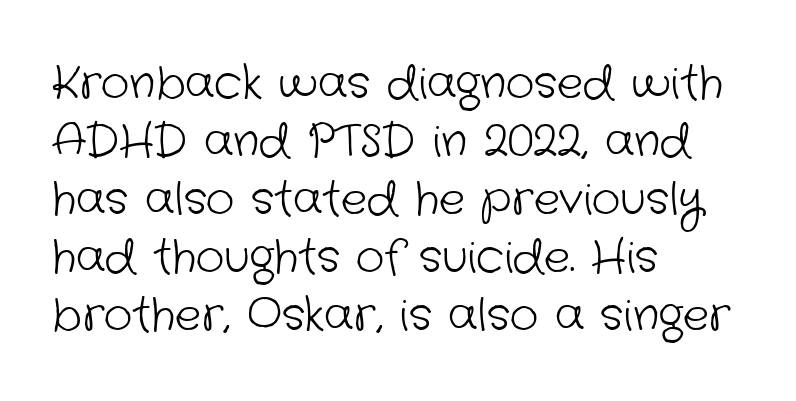
{"serif": "no", "bold": "no", "weight": "light", "width": "normal", "stroke_contrast": "low", "x_height": "medium", "monospaced": "no", "underline": "no", "align": "left", "line_spacing": "normal", "line_spacing_ratio": 1.32, "letter_spacing": "normal", "letter_spacing_em": 0.0, "glyph_px": 44}
